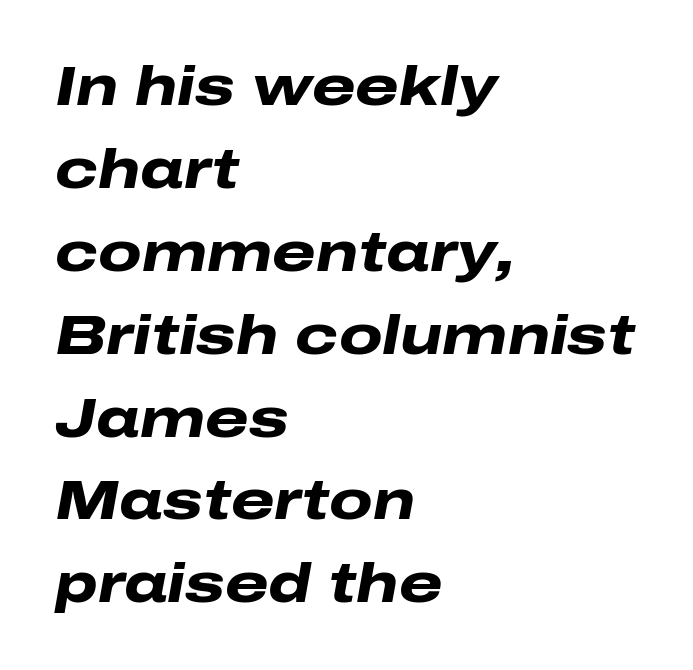
The image shows 56 px heavy, wide type, italic (leaning right); set left-aligned, normal line spacing (1.48x), normal letter spacing, not underlined; low stroke contrast and a medium x-height.
